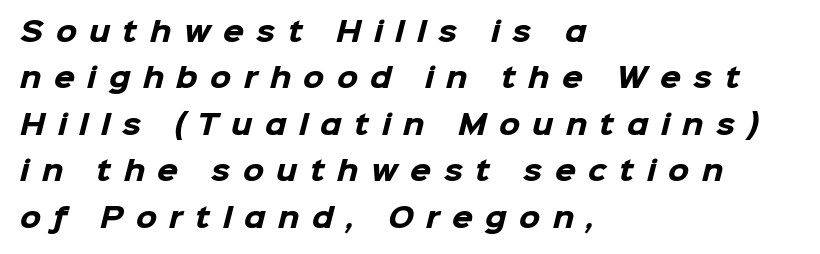
Every row of glyphs begins at an identical x-position on the left. Substantial extra tracking has been applied to these lines. Check the space under the baseline: it is left empty. Students, this is bold: see how much ink each stroke carries.
